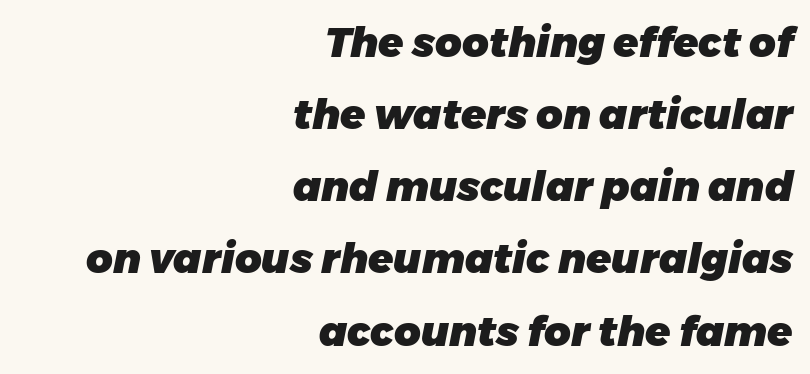
The image shows 41 px heavy type, italic (leaning right); set right-aligned, line spacing 1.76x, normal letter spacing, not underlined; low stroke contrast and a medium x-height.
